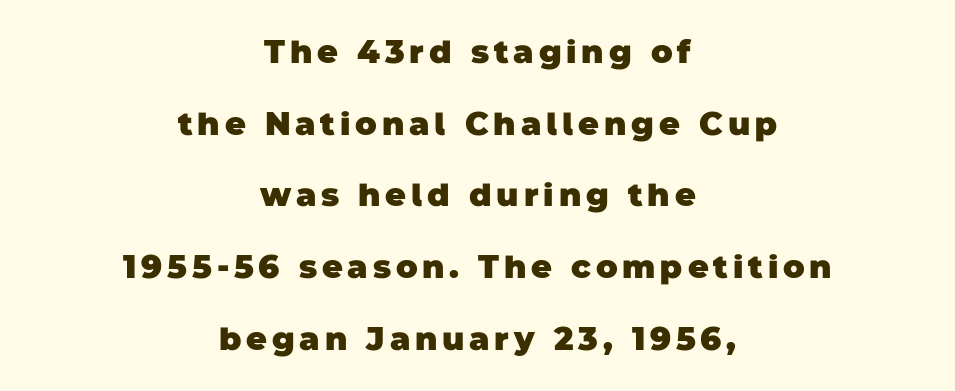
Q: Is the text bold? A: Yes.
Q: Is the typeface a serif or a sans-serif typeface? A: Sans-serif.
Q: Is the text underlined? A: No.
Q: How is the paragraph aligned? A: Centered.
Q: Is the spacing between lines tight, normal or loose? A: Loose.
Q: Width (condensed, normal, or wide)? A: Normal.
Q: Stroke contrast? A: Low.
Q: x-height? A: Large.
Q: Monospaced? A: No.
